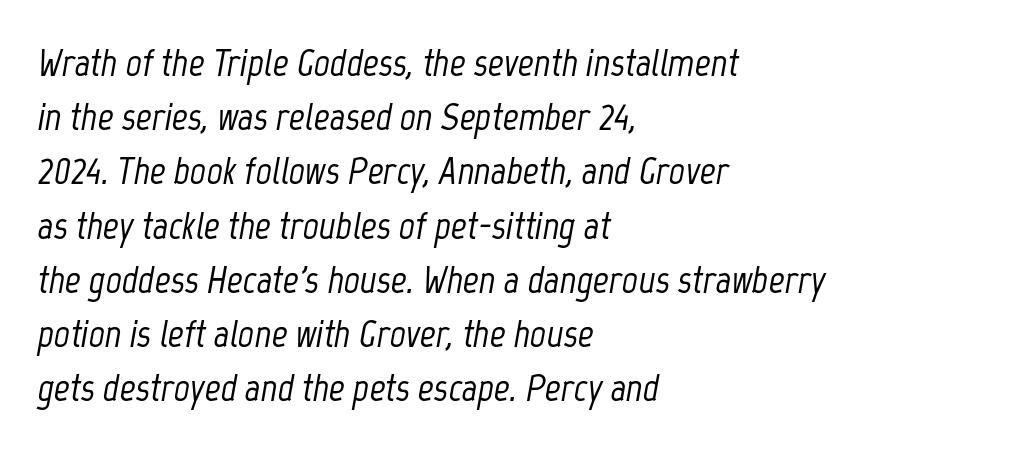
The image shows 39 px condensed type, italic (leaning right); set left-aligned, normal line spacing (1.39x), normal letter spacing, not underlined; low stroke contrast and a medium x-height.
